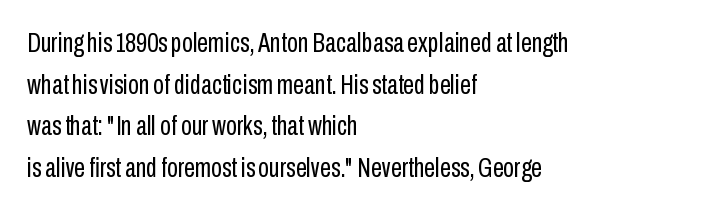
Q: Is the text bold? A: No.
Q: Is the text italic (slanted)? A: No, it is upright.
Q: Is the typeface a serif or a sans-serif typeface? A: Sans-serif.
Q: Is the text underlined? A: No.
Q: How is the paragraph aligned? A: Left-aligned.
Q: Is the spacing between letters normal or unusually wide? A: Normal.
Q: Is the spacing between lines tight, normal or loose? A: Normal.
Q: Width (condensed, normal, or wide)? A: Condensed.
Q: Stroke contrast? A: Low.
Q: x-height? A: Medium.
Q: Monospaced? A: No.
